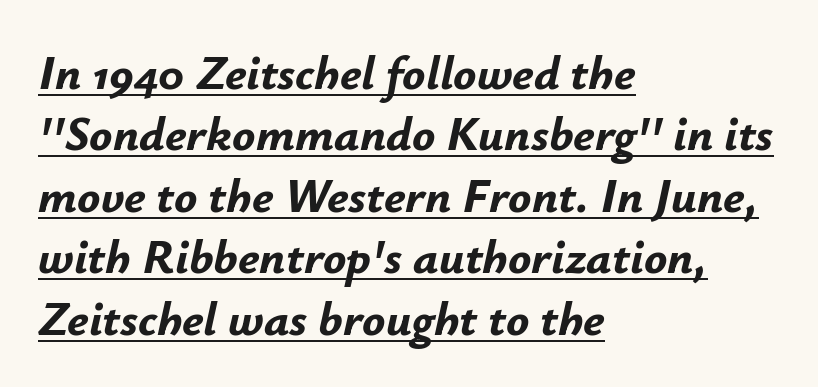
The image shows 48 px bold type, italic (leaning right); set left-aligned, normal line spacing (1.28x), normal letter spacing, underlined; low stroke contrast and a small x-height.
